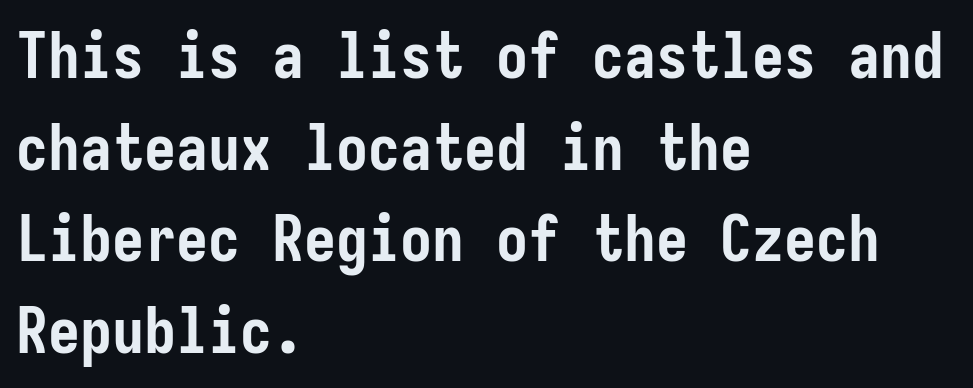
Q: Is the text bold? A: Yes.
Q: Is the text italic (slanted)? A: No, it is upright.
Q: Is the typeface a serif or a sans-serif typeface? A: Sans-serif.
Q: Is the text underlined? A: No.
Q: How is the paragraph aligned? A: Left-aligned.
Q: Is the spacing between letters normal or unusually wide? A: Normal.
Q: Is the spacing between lines tight, normal or loose? A: Normal.
Q: Width (condensed, normal, or wide)? A: Condensed.
Q: Stroke contrast? A: Low.
Q: x-height? A: Medium.
